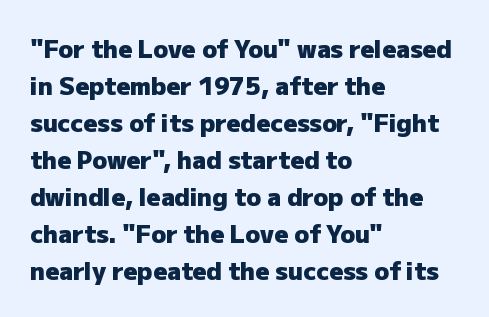
Q: Is the text bold? A: Yes.
Q: Is the text italic (slanted)? A: No, it is upright.
Q: Is the text underlined? A: No.
Q: How is the paragraph aligned? A: Left-aligned.
Q: Is the spacing between letters normal or unusually wide? A: Normal.
Q: Is the spacing between lines tight, normal or loose? A: Normal.
